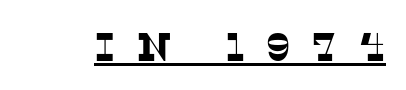
What stands out about the letter spacing? Its width — letters are far apart. Here the designer chose a conventional face with non-uniform glyph widths. The lettering is marked with a stroke running underneath it. This is serif lettering, the kind often seen in printed books.
